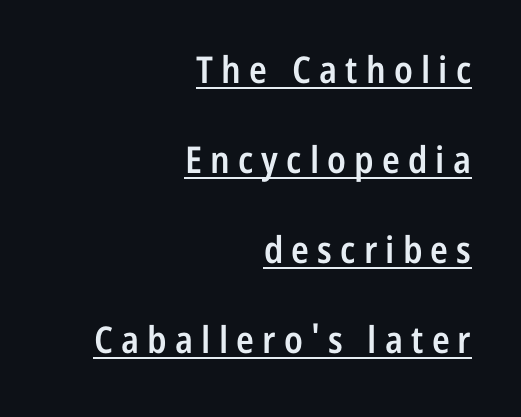
The image shows 37 px semibold, condensed sans-serif type, upright; set right-aligned, loose line spacing (2.43x), unusually wide letter spacing (+0.22 em), underlined; low stroke contrast and a medium x-height.
